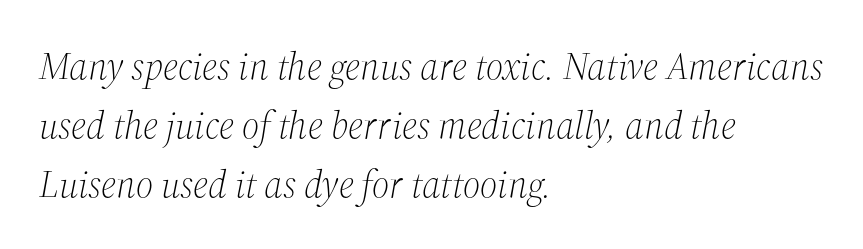
Honestly, the letter spacing is just normal — you wouldn't notice it. How would I describe the line gaps? Plain and ordinary. Is this a fixed-width face? No — the glyphs have proportional, varying widths. Unbolded letterforms with no extra heft.
